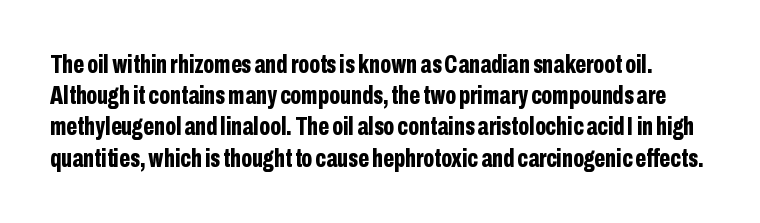
The image shows 26 px bold type, upright; set line spacing 1.2x, normal letter spacing, not underlined.
